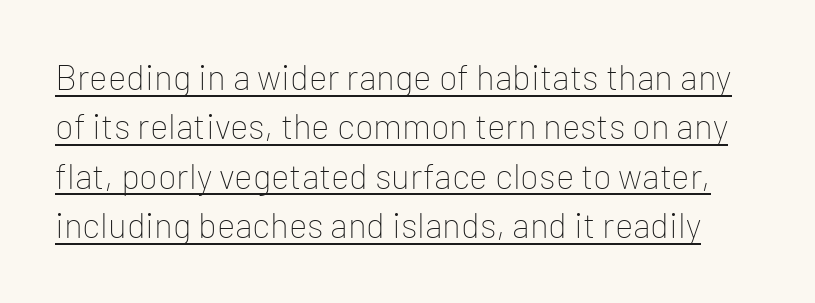
The image shows 35 px thin sans-serif type, upright; set normal line spacing (1.41x), normal letter spacing, underlined; low stroke contrast and a medium x-height.
